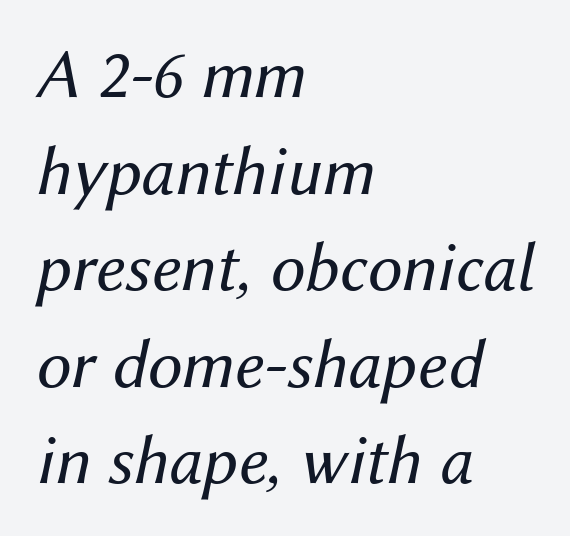
Short note: letters normally spaced. Clear beneath every line of the passage. A quiet, ordinary-to-light weight characterises the typeface. Would a proofreader flag this as italicized? Yes. Line starts are locked; line ends wander.
